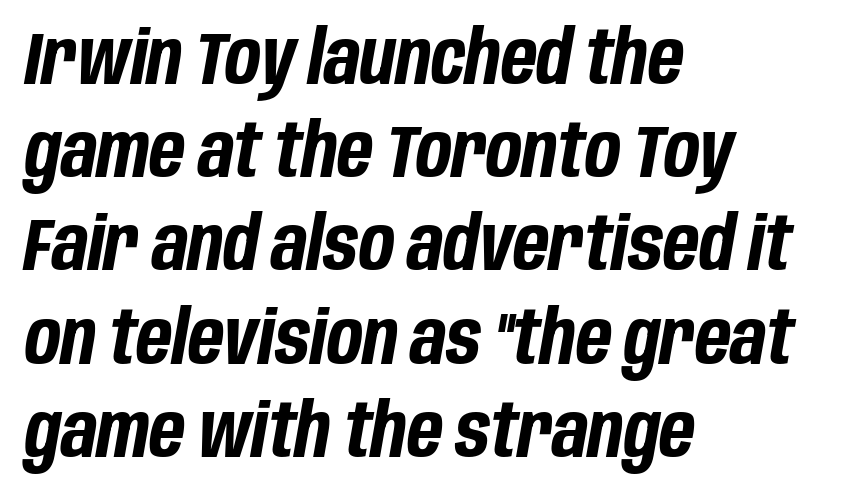
Looks like regular typesetting: each glyph gets only the width it needs. Nothing unusual about the tracking: characters are spaced as the font intends. The glyphs look as if they've been sheared to an angle. A typesetter would call this leading conventional body-copy spacing. Emphasis by weight is at full strength: bold. Type without underlining.
